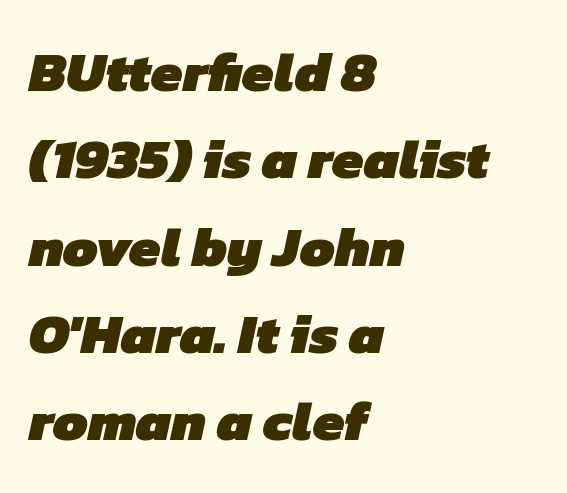
{"serif": "no", "bold": "yes", "weight": "heavy", "width": "normal", "stroke_contrast": "low", "x_height": "medium", "monospaced": "no", "underline": "no", "align": "left", "line_spacing": "normal", "line_spacing_ratio": 1.56, "letter_spacing": "normal", "letter_spacing_em": 0.0, "glyph_px": 56}
